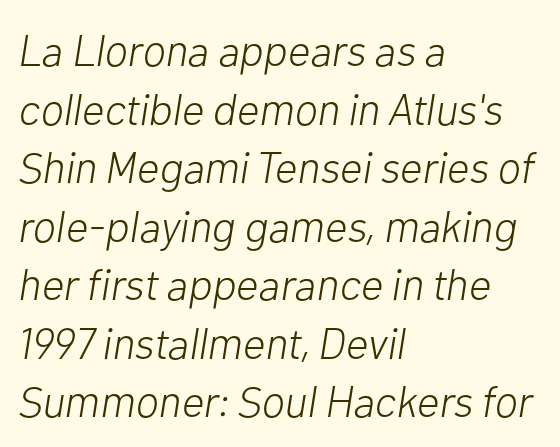
The image shows 44 px light type, italic (leaning right); set left-aligned, normal line spacing (1.33x), normal letter spacing, not underlined; low stroke contrast and a medium x-height.
